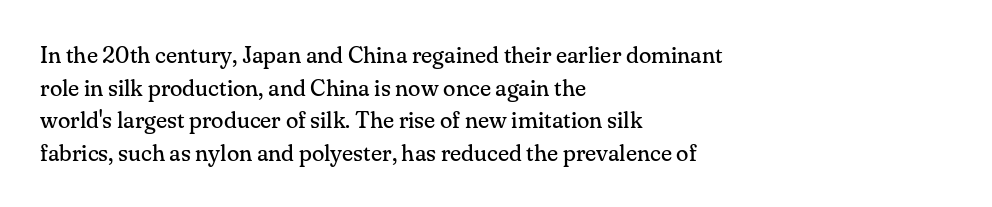
Characters follow at the spacing the type designer built in. The letterforms sit at book weight or below. Rendered with straight, roman letterforms. The rows are spaced the way most documents space them. The strip under each line holds only bare page.
